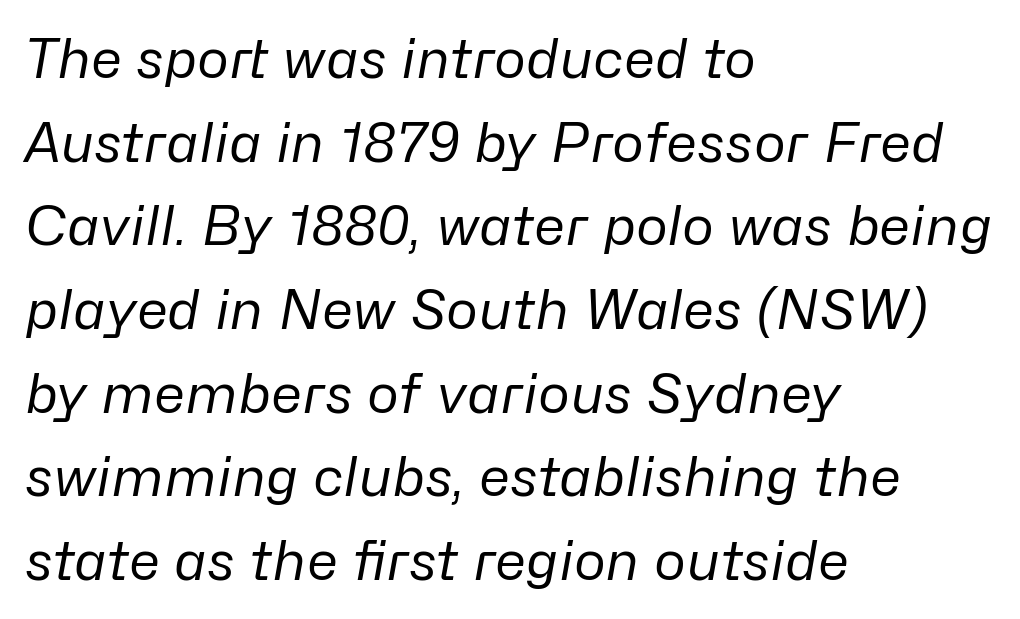
{"italic": "yes", "lean": "right", "slant_degrees": 10, "bold": "no", "weight": "regular", "width": "normal", "stroke_contrast": "low", "x_height": "medium", "monospaced": "no", "underline": "no", "align": "left", "line_spacing": "normal", "line_spacing_ratio": 1.55, "letter_spacing": "normal", "letter_spacing_em": 0.0, "glyph_px": 54}
